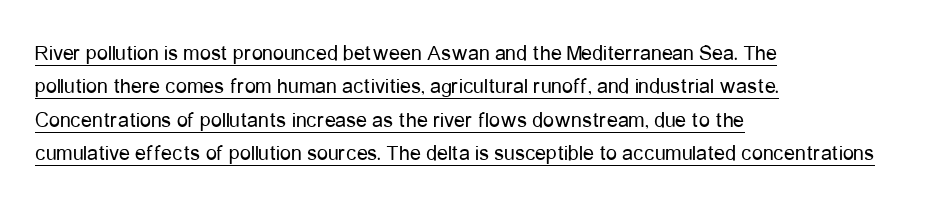
The image shows 22 px text type, upright; set left-aligned, normal line spacing (1.52x), normal letter spacing, underlined.
